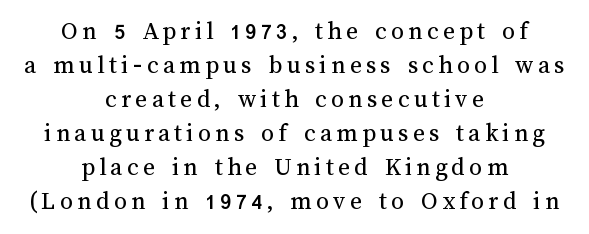
Visually the block forms a symmetrical silhouette, jagged on both flanks. Type without underlining. Regular leading. Characters remain perfectly vertical along every line.
